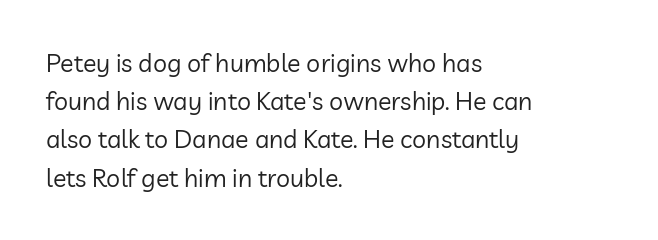
The image shows 25 px text type, upright; set left-aligned, normal line spacing (1.53x), normal letter spacing, not underlined.
